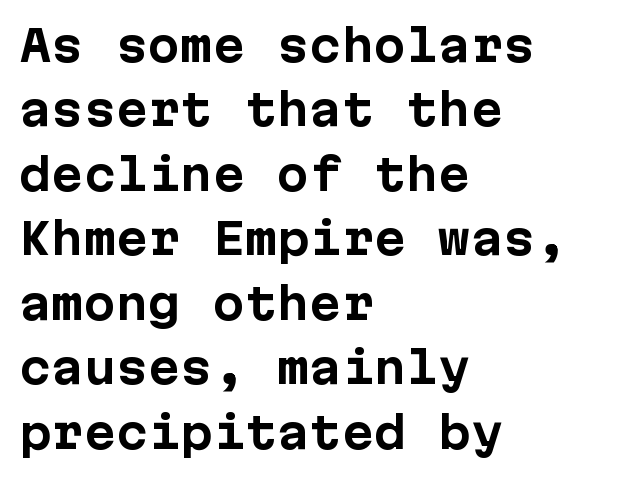
This sample has the even, mechanical cadence of fixed-width lettering. Every character sits straight up, as roman type does. Which margin do the lines hug? The left one — the right edge is uneven. Each glyph is drawn with heavy, bold strokes.
